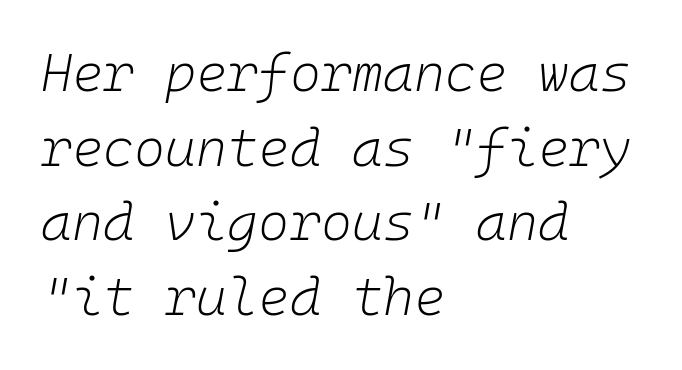
Leading matches the norm, producing a regular column. The horizontal fit of the characters is conventional and even. A typesetter would call this monospace, since all characters share one set width. The passage shown leans; its letterforms are oblique.
